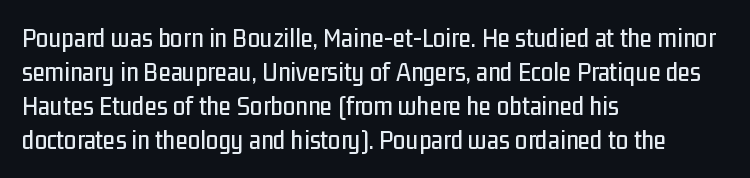
The image shows 28 px condensed sans-serif type, upright; set left-aligned, line spacing 1.22x, normal letter spacing, not underlined; low stroke contrast and a medium x-height.
